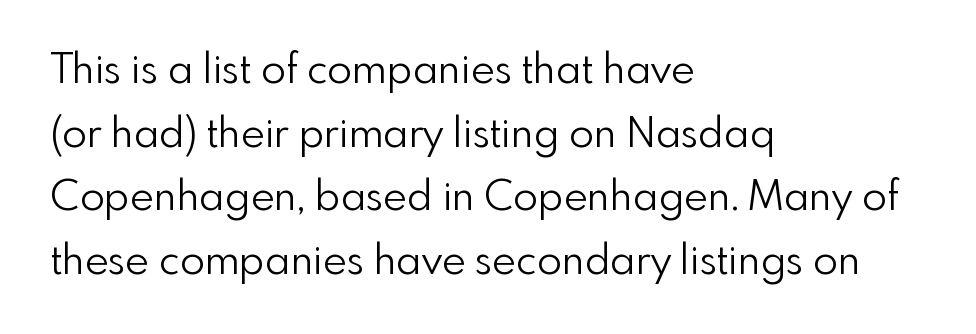
The image shows 41 px light sans-serif type, upright; set left-aligned, normal line spacing (1.55x), normal letter spacing, not underlined; low stroke contrast and a small x-height.
